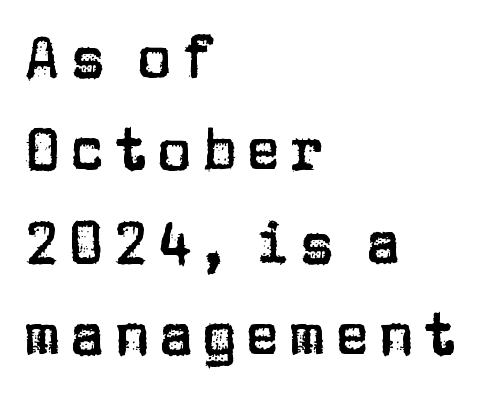
{"serif": "no", "italic": "no", "width": "normal", "stroke_contrast": "low", "x_height": "large", "monospaced": "no", "underline": "no", "align": "left", "line_spacing": "normal", "line_spacing_ratio": 1.6, "glyph_px": 58}
